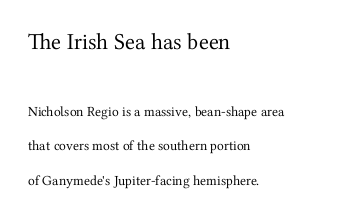
Q: Is the text bold? A: No.
Q: Is the text italic (slanted)? A: No, it is upright.
Q: Is the text underlined? A: No.
Q: How is the paragraph aligned? A: Left-aligned.
Q: Is the spacing between letters normal or unusually wide? A: Normal.
Q: Is the spacing between lines tight, normal or loose? A: Loose.
Q: Which block of text is set in a larger size, the first (top) or the second (bottom)? A: The first (top) one.
